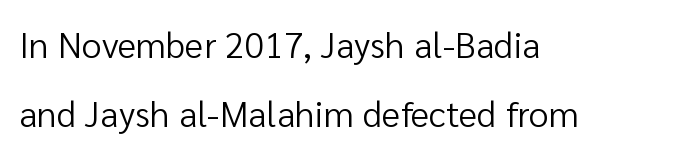
Q: Is the text bold? A: No.
Q: Is the text italic (slanted)? A: No, it is upright.
Q: Is the typeface a serif or a sans-serif typeface? A: Sans-serif.
Q: Is the text underlined? A: No.
Q: How is the paragraph aligned? A: Left-aligned.
Q: Is the spacing between letters normal or unusually wide? A: Normal.
Q: Is the spacing between lines tight, normal or loose? A: Loose.
Q: Width (condensed, normal, or wide)? A: Normal.
Q: Stroke contrast? A: Low.
Q: x-height? A: Medium.
Q: Monospaced? A: No.
